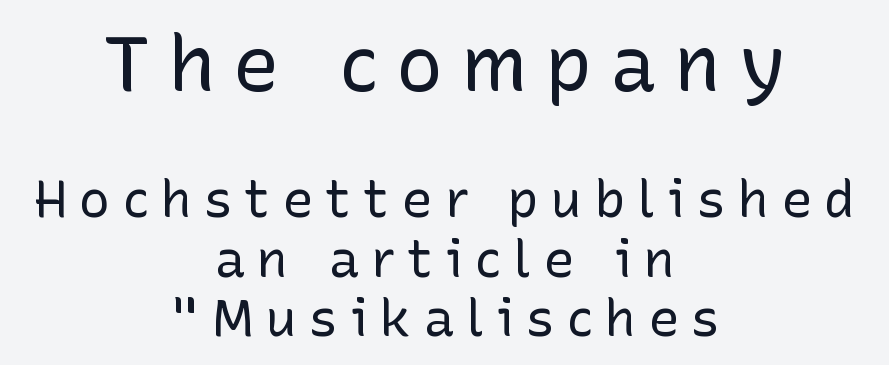
Q: Is the text bold? A: No.
Q: Is the text italic (slanted)? A: No, it is upright.
Q: Is the typeface a serif or a sans-serif typeface? A: Sans-serif.
Q: Is the text underlined? A: No.
Q: How is the paragraph aligned? A: Centered.
Q: Is the spacing between letters normal or unusually wide? A: Unusually wide.
Q: Is the spacing between lines tight, normal or loose? A: Tight.
Q: Which block of text is set in a larger size, the first (top) or the second (bottom)? A: The first (top) one.
Q: Width (condensed, normal, or wide)? A: Normal.
Q: Stroke contrast? A: Low.
Q: x-height? A: Medium.
Q: Monospaced? A: No.
